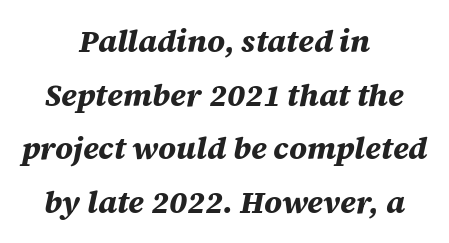
The face used here is proportionally spaced, like ordinary book or web type. Does extra space separate the letters? No, they use regular spacing. Designer's note — italics engaged. This sample is center-justified, so both line endings float freely. Weight check: bold — yes, fully. Words float on clear page, feet unadorned.
